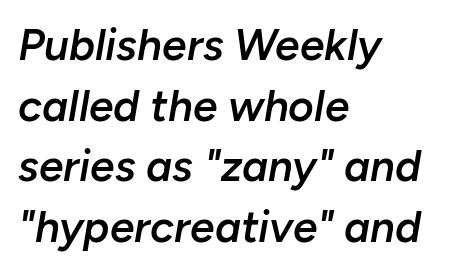
{"italic": "yes", "lean": "right", "slant_degrees": 10, "bold": "semi", "weight": "semibold", "width": "normal", "stroke_contrast": "low", "x_height": "medium", "monospaced": "no", "underline": "no", "align": "left", "line_spacing": "normal", "line_spacing_ratio": 1.38, "letter_spacing": "normal", "letter_spacing_em": 0.0, "glyph_px": 44}
